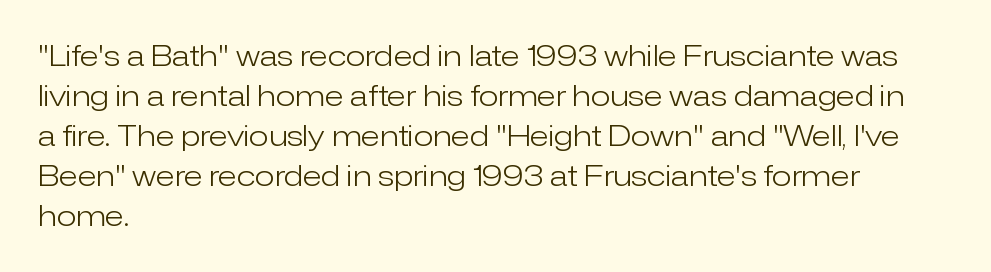
{"serif": "no", "italic": "no", "bold": "no", "weight": "light", "width": "normal", "stroke_contrast": "low", "x_height": "medium", "monospaced": "no", "underline": "no", "align": "left", "line_spacing": "normal", "line_spacing_ratio": 1.38, "letter_spacing": "normal", "letter_spacing_em": 0.0, "glyph_px": 29}
